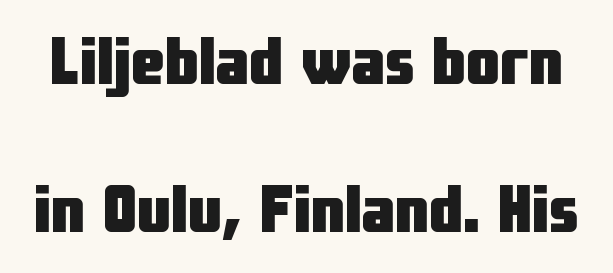
The image shows 68 px heavy, condensed sans-serif type, upright; set loose line spacing (2.17x), normal letter spacing, not underlined; low stroke contrast and a medium x-height.
